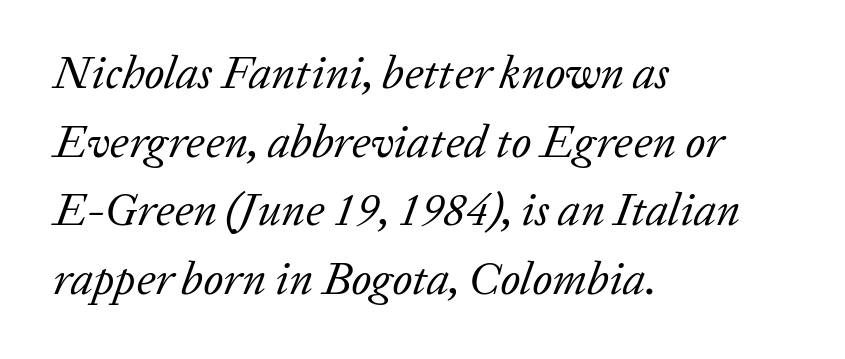
{"serif": "yes", "italic": "yes", "lean": "right", "slant_degrees": 20, "bold": "no", "weight": "regular", "width": "normal", "stroke_contrast": "low", "x_height": "medium", "monospaced": "no", "underline": "no", "align": "left", "line_spacing": "normal", "line_spacing_ratio": 1.49, "letter_spacing": "normal", "letter_spacing_em": 0.0, "glyph_px": 46}
